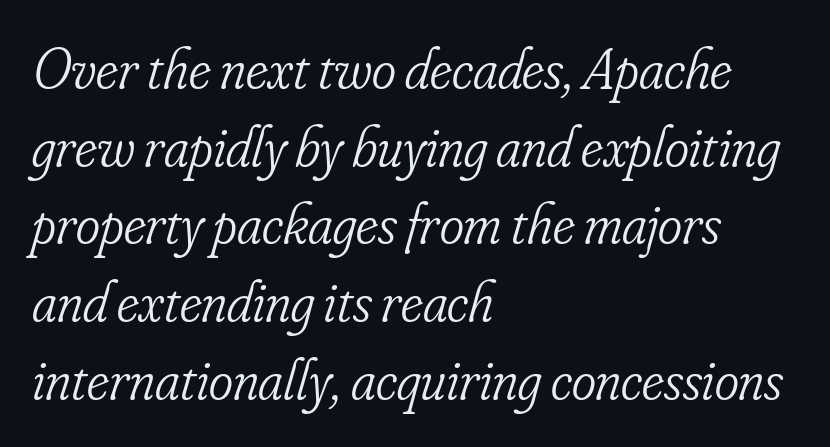
Q: Is the text bold? A: No.
Q: Is the text italic (slanted)? A: Yes, it leans right by about 16 degrees.
Q: Is the typeface a serif or a sans-serif typeface? A: Serif.
Q: Is the text underlined? A: No.
Q: How is the paragraph aligned? A: Left-aligned.
Q: Is the spacing between letters normal or unusually wide? A: Normal.
Q: Is the spacing between lines tight, normal or loose? A: Normal.
Q: Width (condensed, normal, or wide)? A: Condensed.
Q: Stroke contrast? A: Low.
Q: x-height? A: Small.
Q: Monospaced? A: No.
